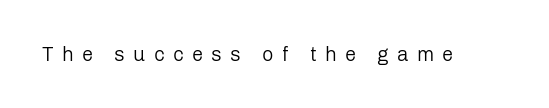
Nobody drew a line under any word here. Look at the tracking — it's clearly loosened, letters drifting apart. Stems here are at most as thick as an everyday book face. A typesetter would mark this as roman, not italic.
